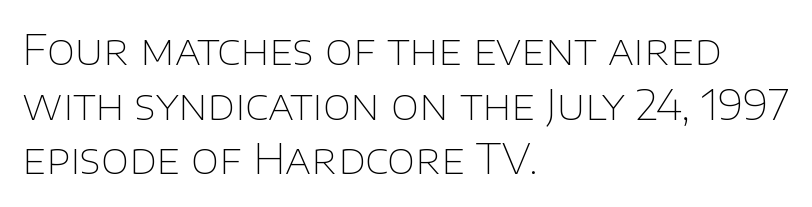
Q: Is the text bold? A: No.
Q: Is the text italic (slanted)? A: No, it is upright.
Q: Is the typeface a serif or a sans-serif typeface? A: Sans-serif.
Q: Is the text underlined? A: No.
Q: How is the paragraph aligned? A: Left-aligned.
Q: Is the spacing between letters normal or unusually wide? A: Normal.
Q: Is the spacing between lines tight, normal or loose? A: Normal.
Q: Width (condensed, normal, or wide)? A: Normal.
Q: Stroke contrast? A: Low.
Q: x-height? A: Large.
Q: Monospaced? A: No.
